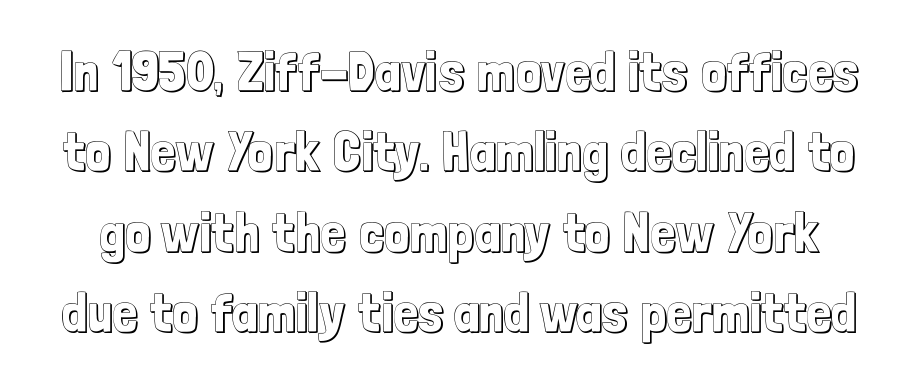
The image shows 55 px condensed type, upright; set normal line spacing (1.46x), normal letter spacing, not underlined; a medium x-height.
